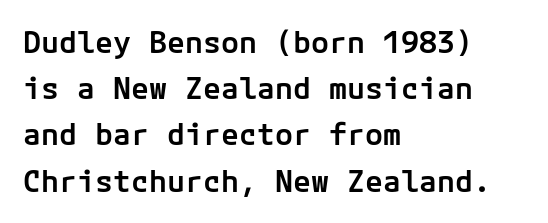
Quick note: not italic, upright. A somewhat darkened texture: the type is semibold rather than bold. Line beginnings align vertically; line endings do not. One glance says typical: line gaps are just what's usual. Each word holds together tightly as a unit, with standard inter-letter gaps.
